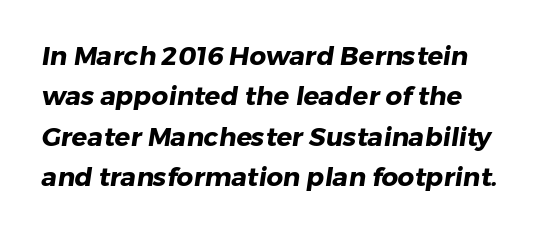
Plenty of ink on the page — the face is bold. Nobody drew a line under any word here. Horizontally, the lines are justified to the leading edge only. The rows are spaced the way most documents space them.
